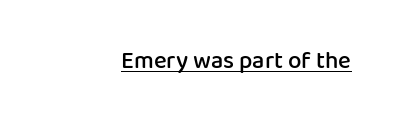
Caption: semibold face, moderately heavy strokes. Each word holds together tightly as a unit, with standard inter-letter gaps. This sample is right-justified, so line beginnings fall wherever the words allow. Decoration check: the copy is underlined. Do the letters lean? They stand straight.
